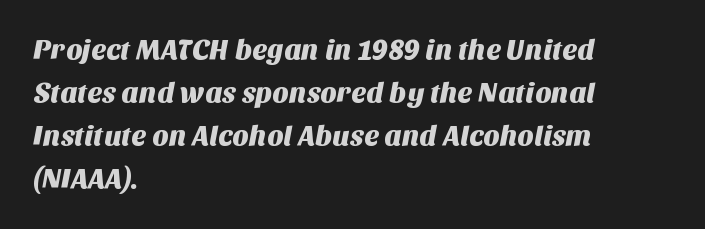
Q: Is the typeface a serif or a sans-serif typeface? A: Sans-serif.
Q: Is the text underlined? A: No.
Q: How is the paragraph aligned? A: Left-aligned.
Q: Is the spacing between letters normal or unusually wide? A: Normal.
Q: Is the spacing between lines tight, normal or loose? A: Normal.
Q: Width (condensed, normal, or wide)? A: Normal.
Q: Stroke contrast? A: Medium.
Q: x-height? A: Large.
Q: Monospaced? A: No.
